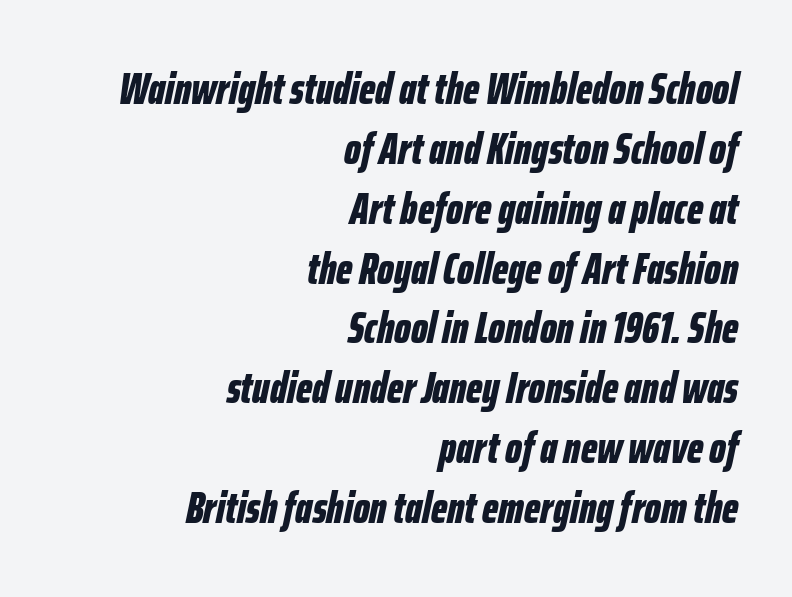
The image shows 44 px bold, condensed type, italic (leaning right); set right-aligned, normal line spacing (1.36x), normal letter spacing, not underlined; low stroke contrast and a medium x-height.
